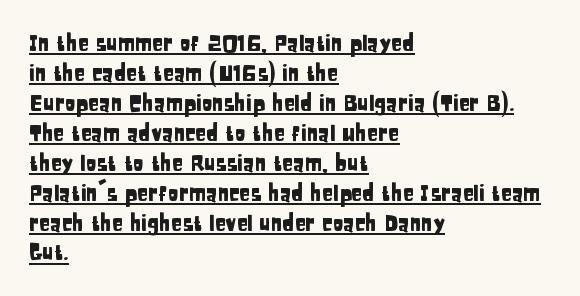
In terms of leading, this rendering sits right in the middle. This sample uses plain, unmodified letter spacing. Italic? Not at all — the glyphs are vertical. The specimen includes a rule beneath the text block's lines. The setting favours the left margin, as ordinary paragraphs usually do.
